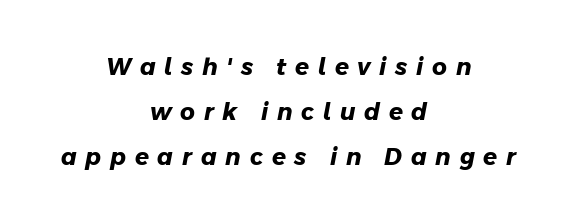
Q: Is the text bold? A: Yes.
Q: Is the text underlined? A: No.
Q: How is the paragraph aligned? A: Centered.
Q: Is the spacing between letters normal or unusually wide? A: Unusually wide.
Q: Is the spacing between lines tight, normal or loose? A: Loose.
